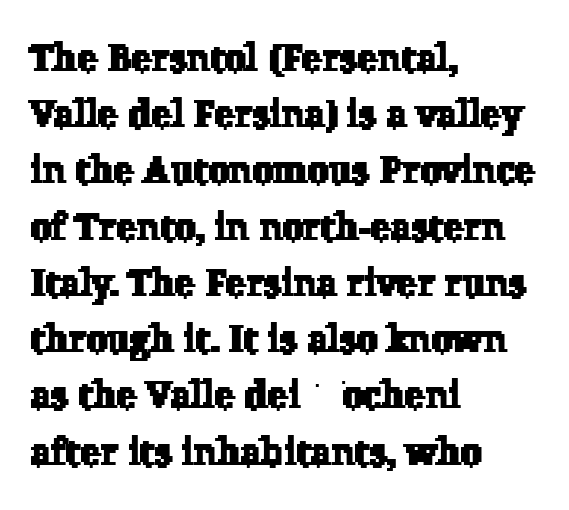
Each letter keeps its own natural width here, so spacing adapts to shape. Nobody drew a line under any word here. In CSS terms this would be text-align: left. Is there much room between lines? A standard amount, neither cramped nor airy. Little horizontal feet cap the strokes, marking this as serif type. These lines keep a tight, regular rhythm from letter to letter.
